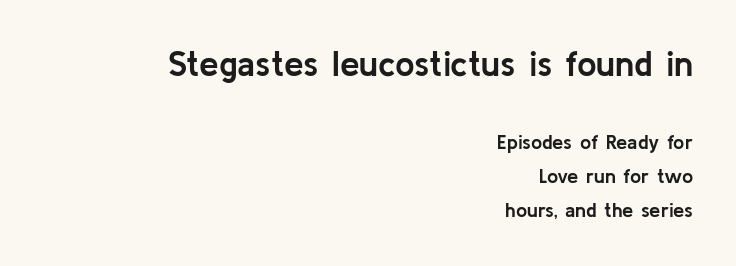
Just letters on the line, the space beneath them empty. Looks like regular typesetting: each glyph gets only the width it needs. Letterform terminals end flat and unadorned throughout the passage. Which margin do the lines hug? The right one — the left edge is uneven. The designer gave the opening block more size than the closing block.
